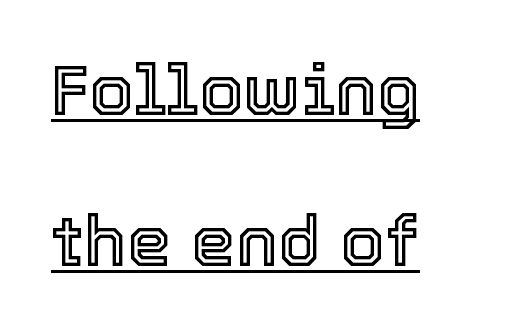
{"italic": "no", "width": "normal", "x_height": "medium", "monospaced": "no", "underline": "yes", "line_spacing": "loose", "line_spacing_ratio": 2.13, "letter_spacing": "normal", "letter_spacing_em": 0.0, "glyph_px": 71}
